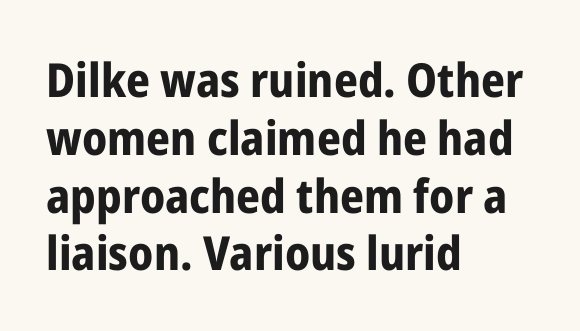
Q: Is the text bold? A: Yes.
Q: Is the text italic (slanted)? A: No, it is upright.
Q: Is the typeface a serif or a sans-serif typeface? A: Sans-serif.
Q: Is the text underlined? A: No.
Q: How is the paragraph aligned? A: Left-aligned.
Q: Is the spacing between letters normal or unusually wide? A: Normal.
Q: Width (condensed, normal, or wide)? A: Condensed.
Q: Stroke contrast? A: Low.
Q: x-height? A: Medium.
Q: Monospaced? A: No.
